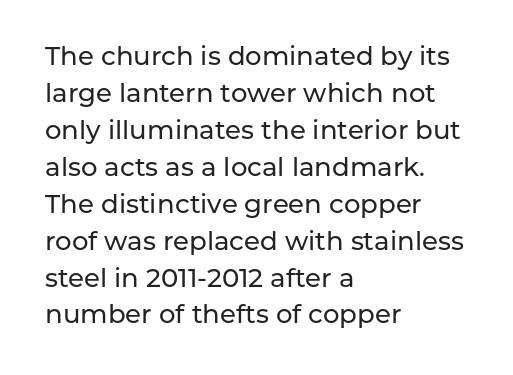
Inter-character spacing is left at the font's built-in metrics. Bare-footed words on every line. Every stem runs plumb, perpendicular to the baseline. Line spacing here is normal. Every row of glyphs begins at an identical x-position on the left.
